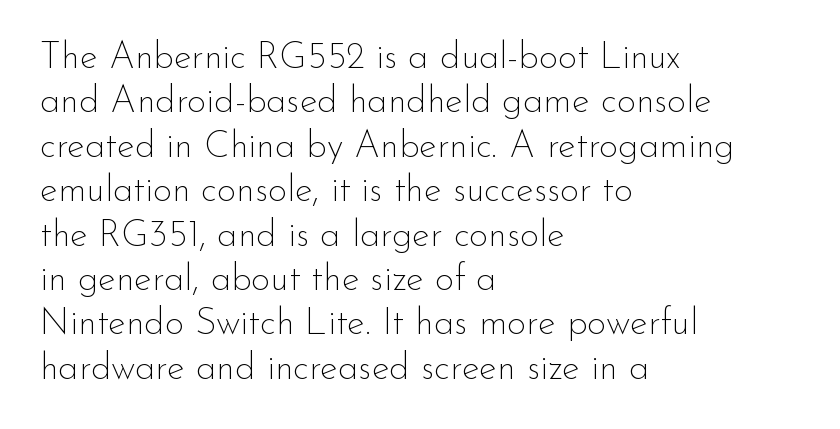
The rendering uses natural spacing where letterforms have individual widths. Line starts are locked; line ends wander. Caption: face not bold, strokes unweighted. Clear beneath every line of the passage.
